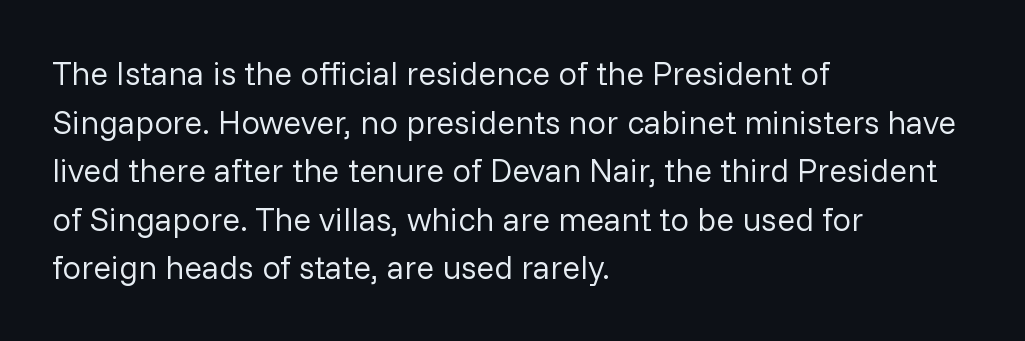
Q: Is the text bold? A: No.
Q: Is the text italic (slanted)? A: No, it is upright.
Q: Is the typeface a serif or a sans-serif typeface? A: Sans-serif.
Q: Is the text underlined? A: No.
Q: How is the paragraph aligned? A: Left-aligned.
Q: Is the spacing between letters normal or unusually wide? A: Normal.
Q: Is the spacing between lines tight, normal or loose? A: Normal.
Q: Width (condensed, normal, or wide)? A: Normal.
Q: Stroke contrast? A: Low.
Q: x-height? A: Medium.
Q: Monospaced? A: No.
